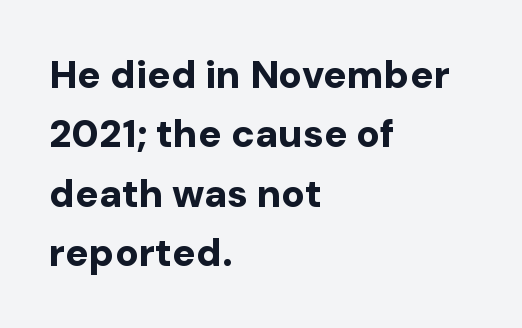
Q: Is the text bold? A: Yes.
Q: Is the text italic (slanted)? A: No, it is upright.
Q: Is the typeface a serif or a sans-serif typeface? A: Sans-serif.
Q: Is the text underlined? A: No.
Q: How is the paragraph aligned? A: Left-aligned.
Q: Is the spacing between letters normal or unusually wide? A: Normal.
Q: Is the spacing between lines tight, normal or loose? A: Normal.
Q: Width (condensed, normal, or wide)? A: Normal.
Q: Stroke contrast? A: Low.
Q: x-height? A: Medium.
Q: Monospaced? A: No.
